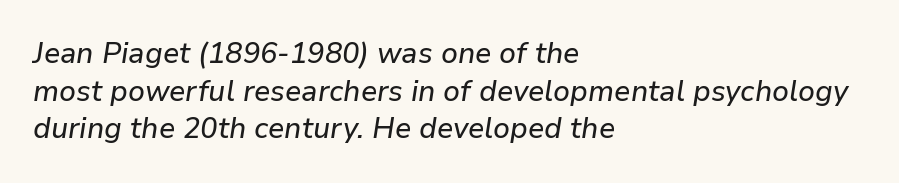
Q: Is the text italic (slanted)? A: Yes, it leans right by about 9 degrees.
Q: Is the text underlined? A: No.
Q: How is the paragraph aligned? A: Left-aligned.
Q: Is the spacing between letters normal or unusually wide? A: Normal.
Q: Is the spacing between lines tight, normal or loose? A: Normal.
Q: Width (condensed, normal, or wide)? A: Normal.
Q: Stroke contrast? A: Low.
Q: x-height? A: Medium.
Q: Monospaced? A: No.
